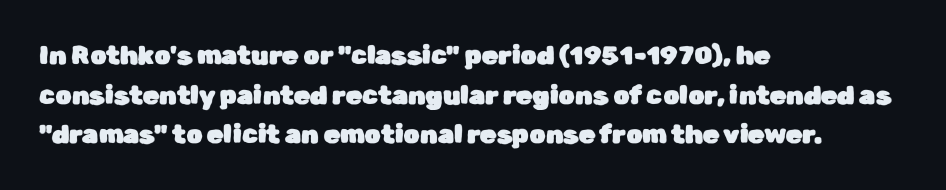
{"italic": "no", "underline": "no", "align": "left", "line_spacing": "normal", "line_spacing_ratio": 1.52, "letter_spacing": "normal", "letter_spacing_em": 0.0, "glyph_px": 26}
